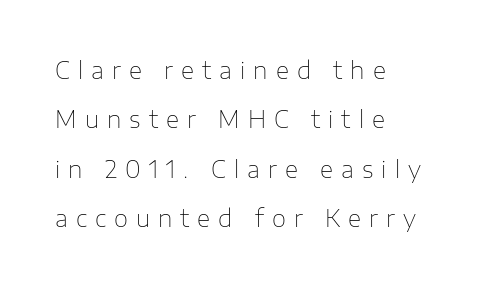
Q: Is the text bold? A: No.
Q: Is the text italic (slanted)? A: No, it is upright.
Q: Is the text underlined? A: No.
Q: How is the paragraph aligned? A: Left-aligned.
Q: Is the spacing between letters normal or unusually wide? A: Unusually wide.
Q: Is the spacing between lines tight, normal or loose? A: Loose.
